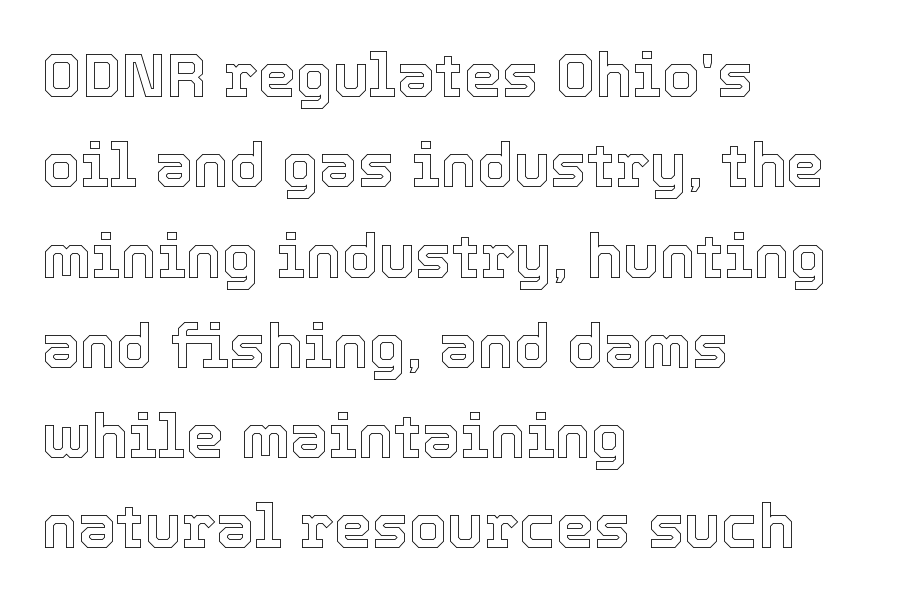
The image shows 61 px text type, upright; set left-aligned, normal line spacing (1.48x), normal letter spacing, not underlined; a medium x-height.
